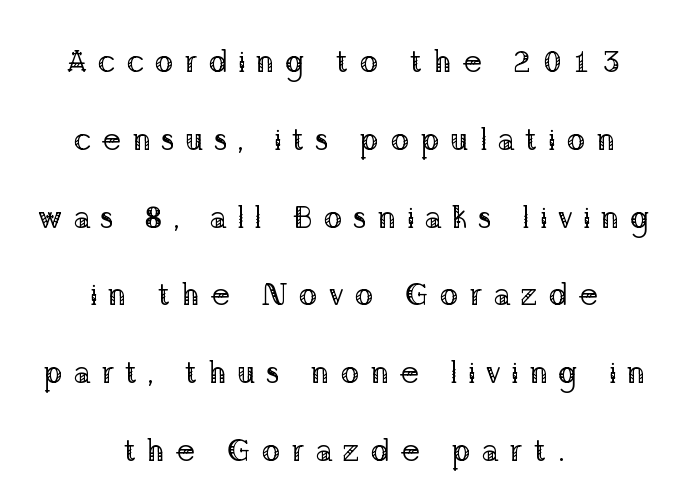
{"serif": "yes", "italic": "no", "bold": "no", "weight": "regular", "width": "normal", "stroke_contrast": "low", "x_height": "medium", "monospaced": "no", "underline": "no", "align": "center", "line_spacing": "loose", "line_spacing_ratio": 2.43, "letter_spacing": "wide", "letter_spacing_em": 0.32, "glyph_px": 32}
